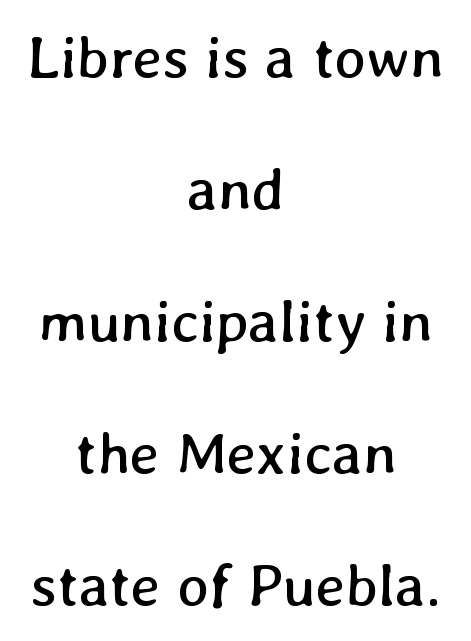
Q: Is the text bold? A: No.
Q: Is the text underlined? A: No.
Q: How is the paragraph aligned? A: Centered.
Q: Is the spacing between letters normal or unusually wide? A: Normal.
Q: Is the spacing between lines tight, normal or loose? A: Loose.
Q: Width (condensed, normal, or wide)? A: Normal.
Q: Stroke contrast? A: Low.
Q: x-height? A: Medium.
Q: Monospaced? A: No.
